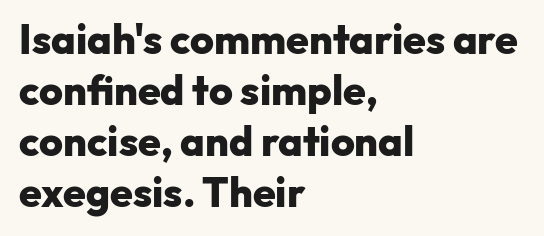
The image shows 41 px heavy sans-serif type, upright; set left-aligned, line spacing 1.24x, normal letter spacing, not underlined; low stroke contrast and a medium x-height.
